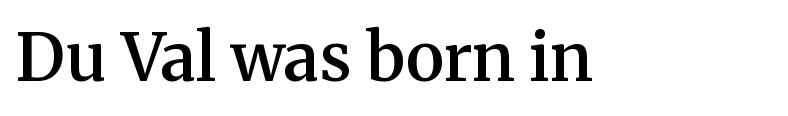
Between one letter and the next there's only the usual sliver of space. When letters stand straight like this, we call the style roman or upright. The area under the type is left untouched. This sample uses a serif face. Look at the stroke-to-counter ratio: somewhat heavy, a semibold.
